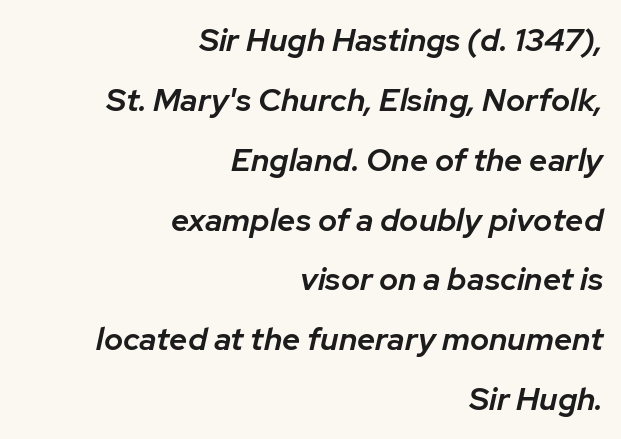
The image shows 32 px semibold type, italic (leaning right); set right-aligned, line spacing 1.87x, normal letter spacing, not underlined; low stroke contrast and a medium x-height.
